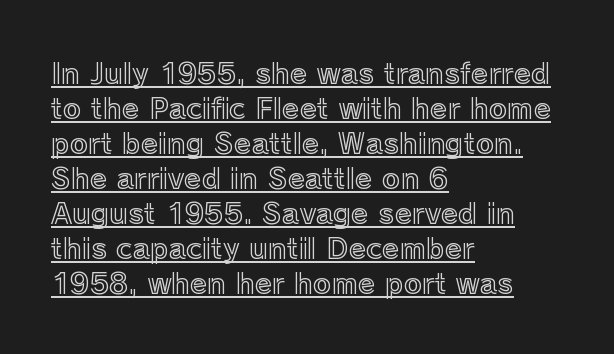
Q: Is the text italic (slanted)? A: No, it is upright.
Q: Is the text underlined? A: Yes.
Q: How is the paragraph aligned? A: Left-aligned.
Q: Is the spacing between letters normal or unusually wide? A: Normal.
Q: Is the spacing between lines tight, normal or loose? A: Normal.
Q: Width (condensed, normal, or wide)? A: Normal.
Q: x-height? A: Medium.
Q: Monospaced? A: No.
